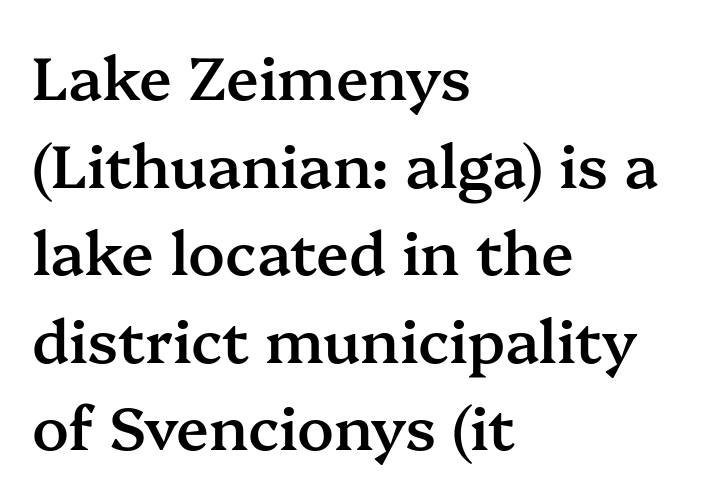
Q: Is the text bold? A: Semi-bold.
Q: Is the text italic (slanted)? A: No, it is upright.
Q: Is the typeface a serif or a sans-serif typeface? A: Serif.
Q: Is the text underlined? A: No.
Q: How is the paragraph aligned? A: Left-aligned.
Q: Is the spacing between letters normal or unusually wide? A: Normal.
Q: Is the spacing between lines tight, normal or loose? A: Normal.
Q: Width (condensed, normal, or wide)? A: Normal.
Q: Stroke contrast? A: Medium.
Q: x-height? A: Medium.
Q: Monospaced? A: No.
